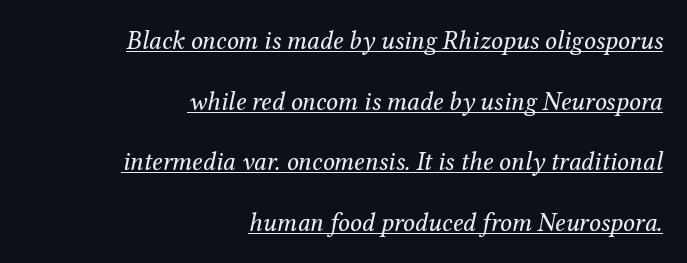
Q: Is the text bold? A: No.
Q: Is the text italic (slanted)? A: Yes, it leans right by about 12 degrees.
Q: Is the text underlined? A: Yes.
Q: How is the paragraph aligned? A: Right-aligned.
Q: Is the spacing between letters normal or unusually wide? A: Normal.
Q: Is the spacing between lines tight, normal or loose? A: Loose.
